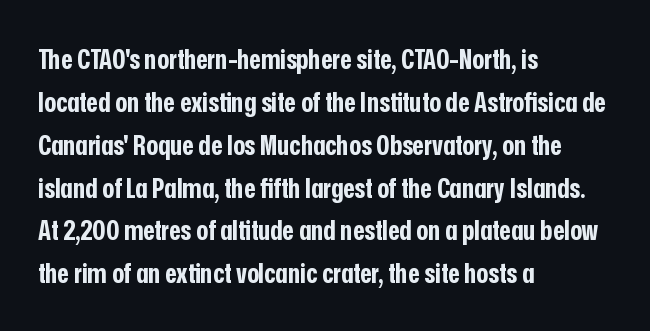
The image shows 28 px bold, condensed sans-serif type, upright; set left-aligned, normal line spacing (1.53x), normal letter spacing, not underlined; low stroke contrast and a medium x-height.
